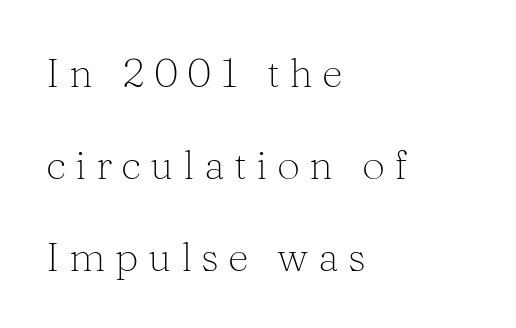
Stems here are at most as thick as an everyday book face. The rendering uses natural spacing where letterforms have individual widths. This sample trades compactness for vertical openness between lines. Classification — serif. Has an underline been added? It has not.
